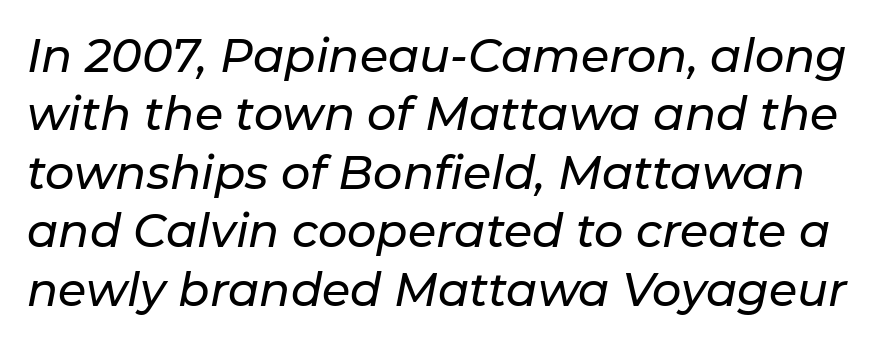
Letter spacing: default. These lines are rendered in a variable-pitch font. The line-height multiplier appears to be the usual default. These lines were composed using italics. Bare-footed words on every line.
